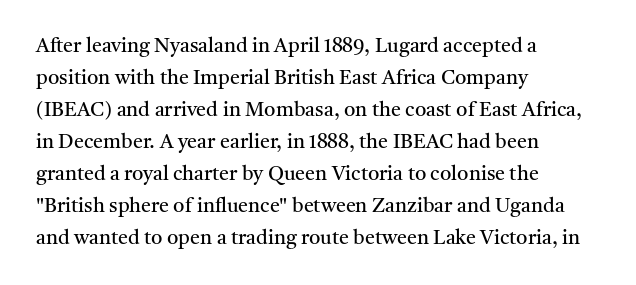
{"italic": "no", "bold": "no", "underline": "no", "align": "left", "line_spacing": "normal", "line_spacing_ratio": 1.6, "letter_spacing": "normal", "letter_spacing_em": 0.0, "glyph_px": 20}
